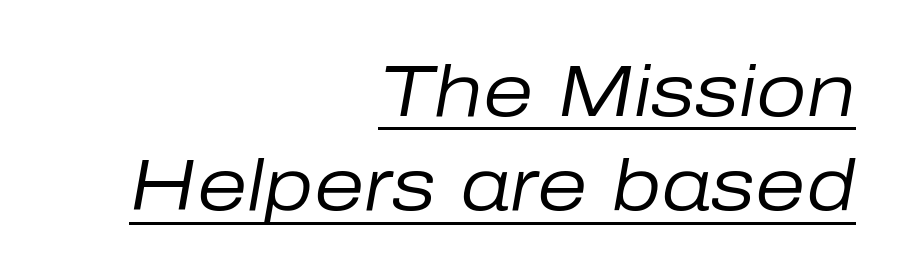
The image shows 72 px regular-weight type, italic (leaning right); set right-aligned, normal line spacing (1.31x), normal letter spacing, underlined; low stroke contrast and a medium x-height.
